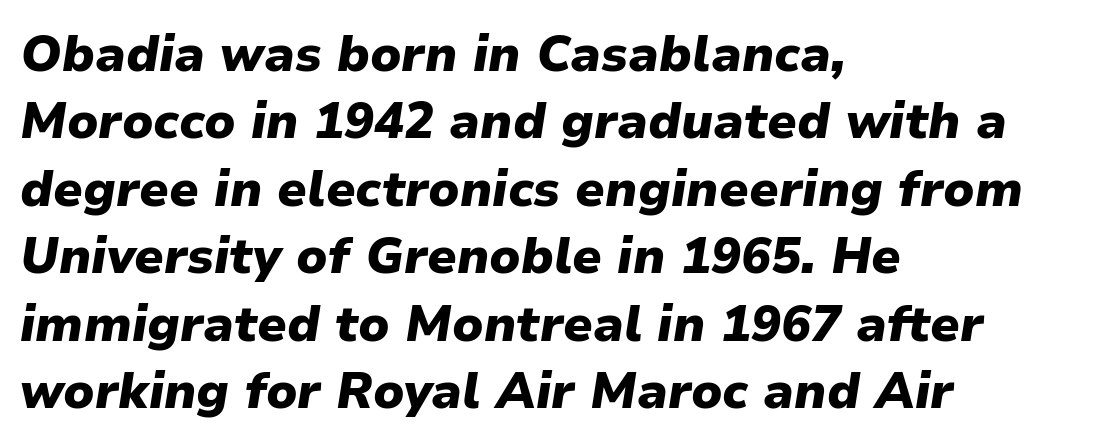
{"italic": "yes", "lean": "right", "slant_degrees": 9, "bold": "yes", "weight": "heavy", "width": "normal", "stroke_contrast": "low", "x_height": "medium", "monospaced": "no", "underline": "no", "align": "left", "line_spacing": "normal", "line_spacing_ratio": 1.35, "letter_spacing": "normal", "letter_spacing_em": 0.0, "glyph_px": 50}
